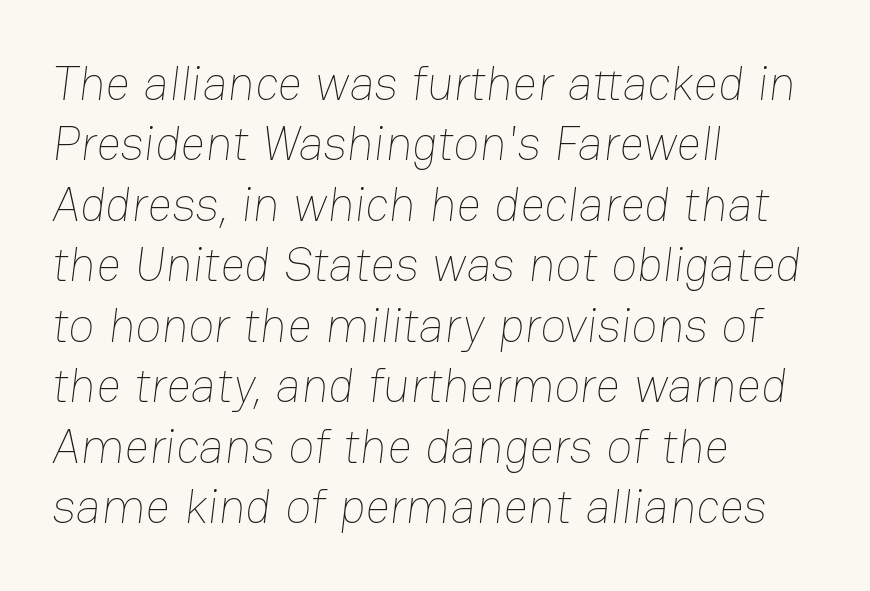
The image shows 48 px thin type; set left-aligned, normal line spacing (1.26x), normal letter spacing, not underlined; low stroke contrast and a medium x-height.
